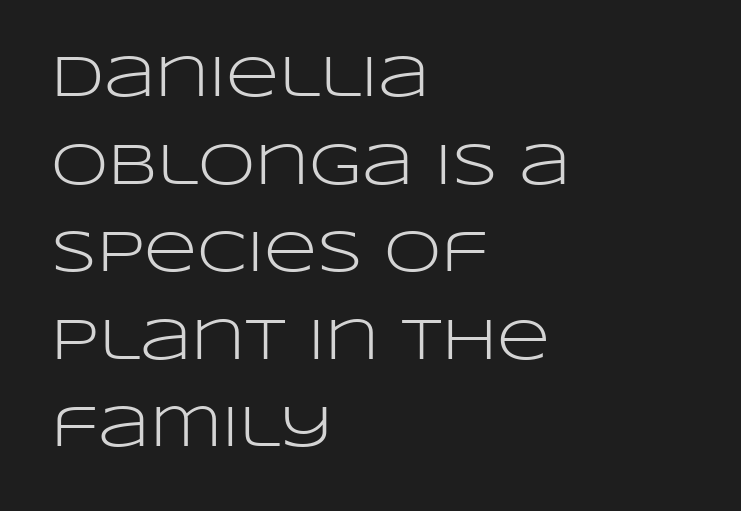
{"serif": "no", "italic": "no", "bold": "no", "weight": "light", "width": "wide", "stroke_contrast": "low", "x_height": "large", "monospaced": "no", "underline": "no", "align": "left", "line_spacing": "normal", "line_spacing_ratio": 1.51, "letter_spacing": "normal", "letter_spacing_em": 0.0, "glyph_px": 58}
